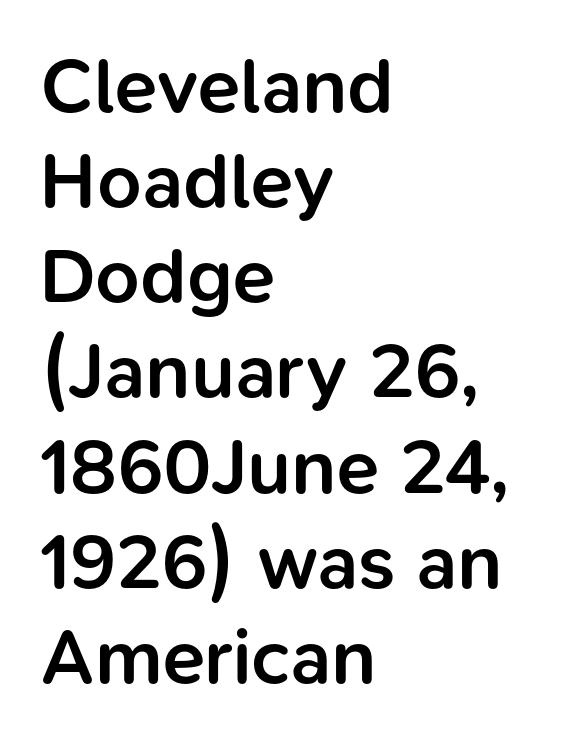
{"serif": "no", "italic": "no", "bold": "semi", "weight": "semibold", "width": "normal", "stroke_contrast": "low", "x_height": "medium", "monospaced": "no", "underline": "no", "align": "left", "line_spacing_ratio": 1.22, "letter_spacing": "normal", "letter_spacing_em": 0.0, "glyph_px": 78}
